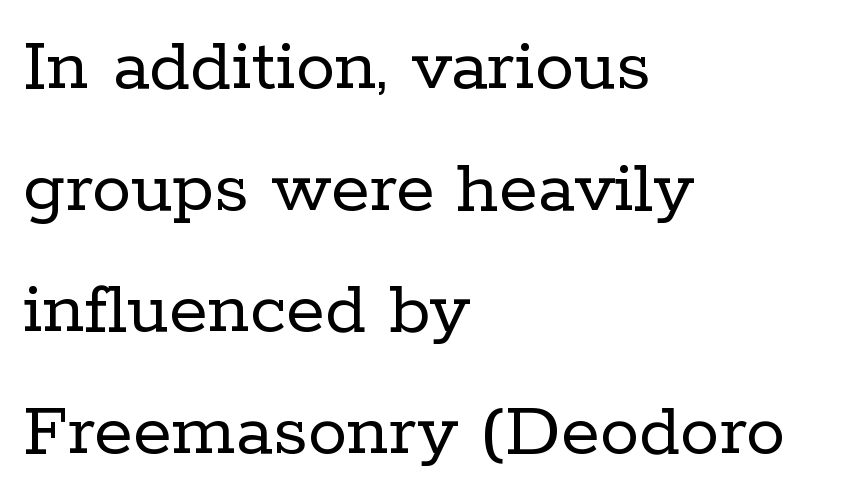
Q: Is the text bold? A: No.
Q: Is the text italic (slanted)? A: No, it is upright.
Q: Is the typeface a serif or a sans-serif typeface? A: Serif.
Q: Is the text underlined? A: No.
Q: How is the paragraph aligned? A: Left-aligned.
Q: Is the spacing between letters normal or unusually wide? A: Normal.
Q: Is the spacing between lines tight, normal or loose? A: Normal.
Q: Width (condensed, normal, or wide)? A: Normal.
Q: Stroke contrast? A: Low.
Q: x-height? A: Medium.
Q: Monospaced? A: No.
